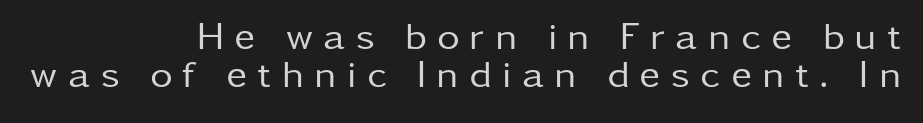
{"serif": "no", "italic": "no", "bold": "no", "weight": "regular", "width": "normal", "stroke_contrast": "low", "x_height": "medium", "monospaced": "no", "underline": "no", "align": "right", "line_spacing": "tight", "line_spacing_ratio": 0.98, "letter_spacing": "wide", "letter_spacing_em": 0.27, "glyph_px": 39}
